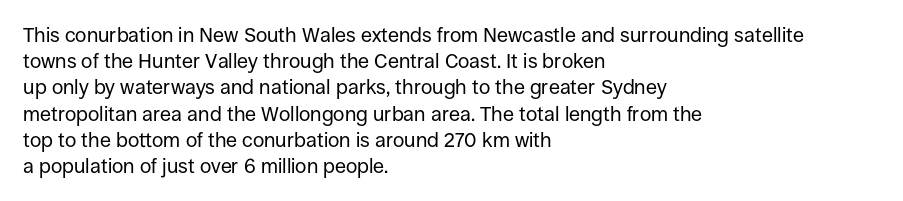
The image shows 20 px text type, upright; set left-aligned, normal line spacing (1.31x), normal letter spacing, not underlined.
